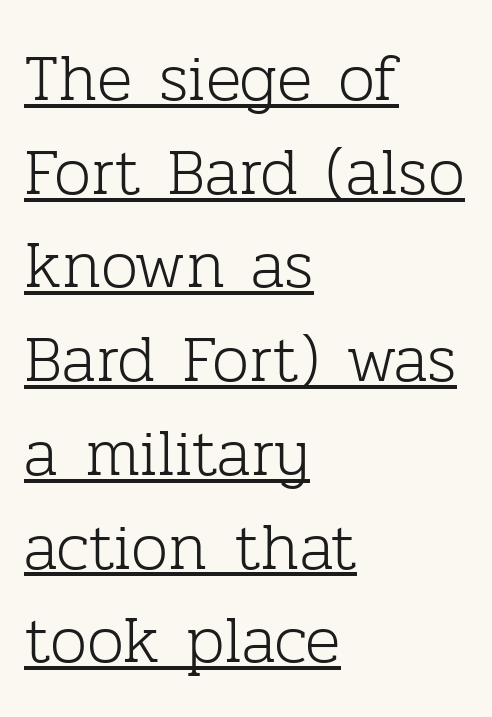
{"serif": "yes", "italic": "no", "bold": "no", "weight": "light", "width": "normal", "stroke_contrast": "low", "x_height": "medium", "monospaced": "no", "underline": "yes", "align": "left", "line_spacing": "normal", "line_spacing_ratio": 1.42, "letter_spacing": "normal", "letter_spacing_em": 0.0, "glyph_px": 66}
